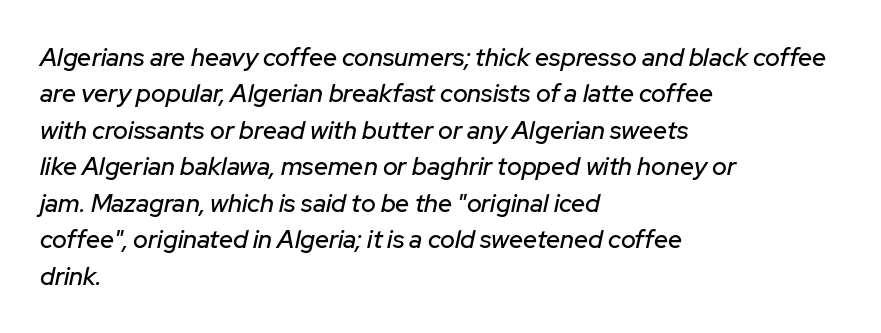
{"italic": "yes", "lean": "right", "slant_degrees": 12, "underline": "no", "align": "left", "line_spacing": "normal", "line_spacing_ratio": 1.46, "letter_spacing": "normal", "letter_spacing_em": 0.0, "glyph_px": 25}
